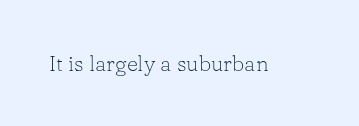
Q: Is the text bold? A: No.
Q: Is the text italic (slanted)? A: No, it is upright.
Q: Is the text underlined? A: No.
Q: Is the spacing between letters normal or unusually wide? A: Normal.
